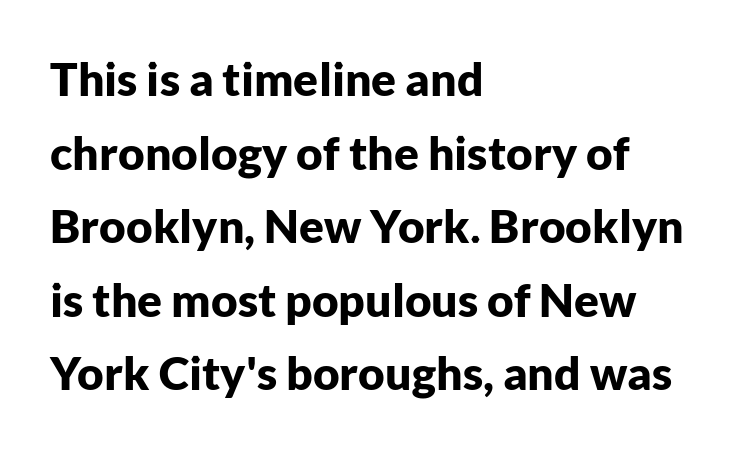
Letters rest on an invisible, unmarked baseline. Bold? Absolutely — the strokes are thick and heavy. Nothing unusual about the tracking: characters are spaced as the font intends. You can tell it's not italic because the verticals are truly vertical. What's the leading like? Ordinary, nothing unusual. These lines stack with their left ends in a neat column.
